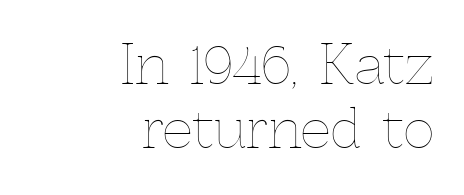
{"italic": "no", "bold": "no", "weight": "thin", "width": "normal", "x_height": "medium", "monospaced": "no", "underline": "no", "align": "right", "line_spacing_ratio": 1.21, "letter_spacing": "normal", "letter_spacing_em": 0.0, "glyph_px": 53}
